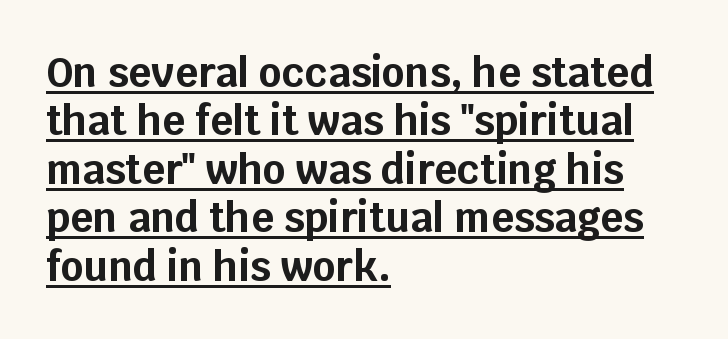
Q: Is the text bold? A: Yes.
Q: Is the text italic (slanted)? A: No, it is upright.
Q: Is the typeface a serif or a sans-serif typeface? A: Sans-serif.
Q: Is the text underlined? A: Yes.
Q: How is the paragraph aligned? A: Left-aligned.
Q: Is the spacing between letters normal or unusually wide? A: Normal.
Q: Width (condensed, normal, or wide)? A: Normal.
Q: Stroke contrast? A: Low.
Q: x-height? A: Large.
Q: Monospaced? A: No.
